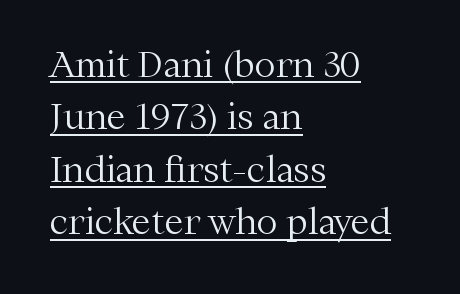
Inter-character spacing is left at the font's built-in metrics. Note the varied advance widths — an 'i' is clearly narrower than an 'm'. A roman cut, with each character standing at attention. You can tell from the footed stems that serif type was used. A quiet, ordinary-to-light weight characterises the typeface.
